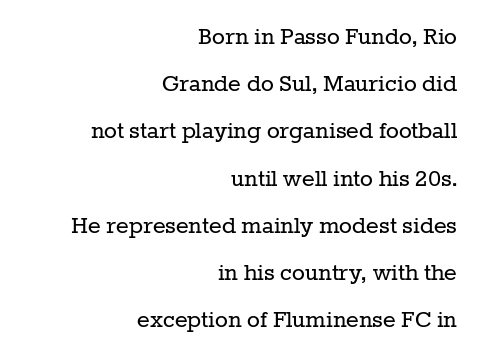
The image shows 27 px text type, upright; set right-aligned, line spacing 1.75x, normal letter spacing, not underlined.
